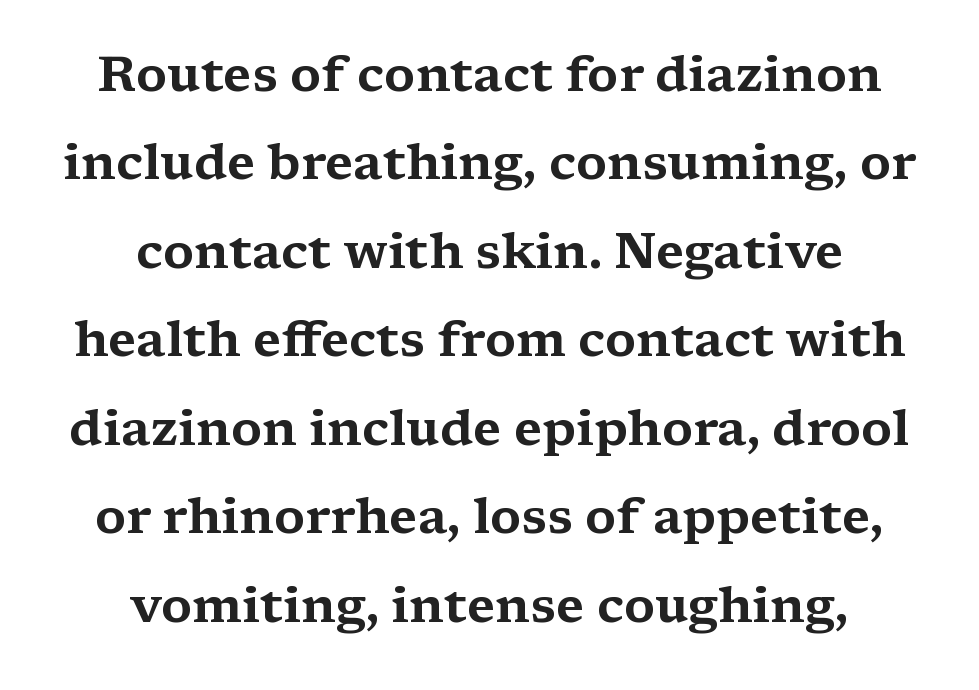
Q: Is the text italic (slanted)? A: No, it is upright.
Q: Is the typeface a serif or a sans-serif typeface? A: Serif.
Q: Is the text underlined? A: No.
Q: How is the paragraph aligned? A: Centered.
Q: Is the spacing between letters normal or unusually wide? A: Normal.
Q: Width (condensed, normal, or wide)? A: Wide.
Q: Stroke contrast? A: Medium.
Q: x-height? A: Medium.
Q: Monospaced? A: No.
